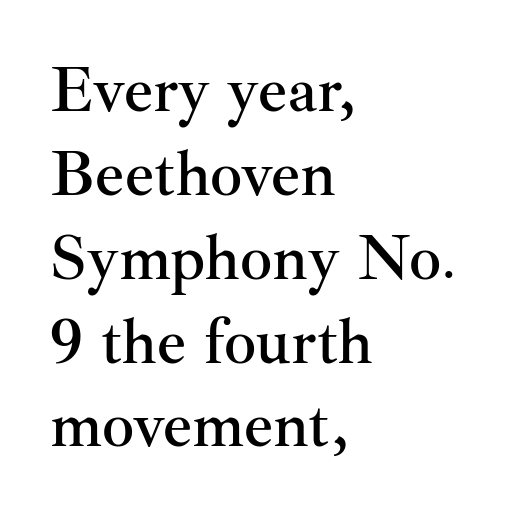
Notice how the stems are strictly vertical — no italics here. In CSS terms this would be text-align: left. Are there feet on the stems? There are — it's a serif. Quick note: underline off. The gaps between neighbouring characters are ordinary and unremarkable.
